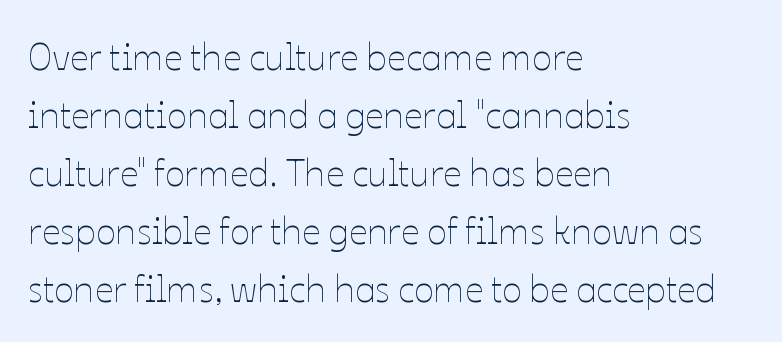
Whoever set this chose a conventional vertical rhythm. No italicization has been applied; the sample stays upright. A student would call this left alignment; a typographer would say flush left, rag right. The face used here is rendered with its standard letterfit. A bare baseline throughout the passage. Think of a printed novel: that variable character pitch is what you see here.
